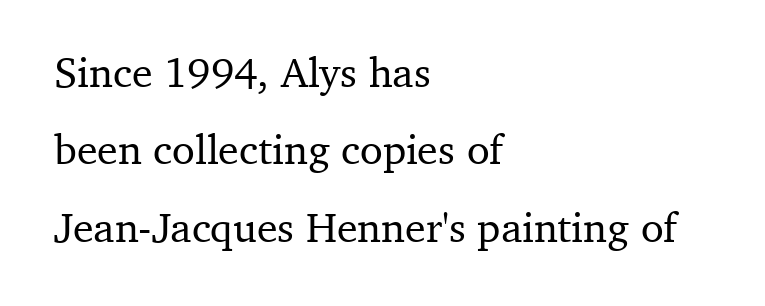
The image shows 42 px serif type, upright; set left-aligned, line spacing 1.84x, normal letter spacing, not underlined; medium stroke contrast and a medium x-height.
